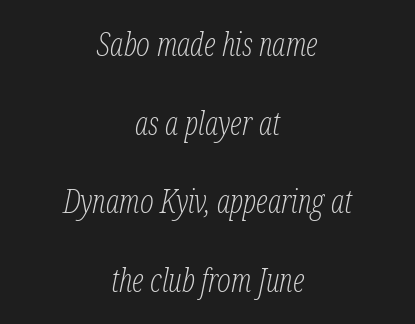
Q: Is the text bold? A: No.
Q: Is the text italic (slanted)? A: Yes, it leans right by about 12 degrees.
Q: Is the typeface a serif or a sans-serif typeface? A: Serif.
Q: Is the text underlined? A: No.
Q: How is the paragraph aligned? A: Centered.
Q: Is the spacing between letters normal or unusually wide? A: Normal.
Q: Is the spacing between lines tight, normal or loose? A: Loose.
Q: Width (condensed, normal, or wide)? A: Condensed.
Q: Stroke contrast? A: Low.
Q: x-height? A: Medium.
Q: Monospaced? A: No.
